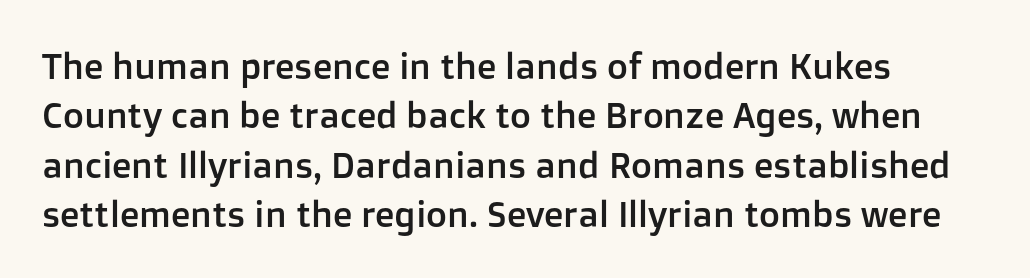
{"serif": "no", "italic": "no", "width": "normal", "stroke_contrast": "low", "x_height": "medium", "monospaced": "no", "underline": "no", "align": "left", "line_spacing": "normal", "line_spacing_ratio": 1.37, "letter_spacing": "normal", "letter_spacing_em": 0.0, "glyph_px": 36}
